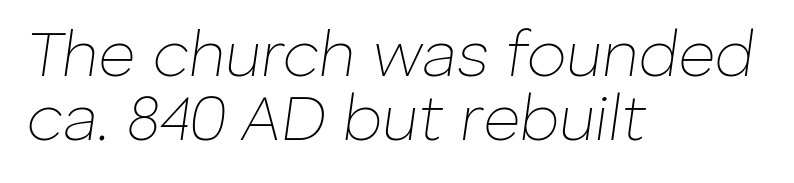
Each line starts at the same left margin while the right side varies. Stems here are at most as thick as an everyday book face. Slant detected: the letters are inclined. Compared with typical body copy, the letter spacing here is the same. The string is rendered with underlining switched off.
